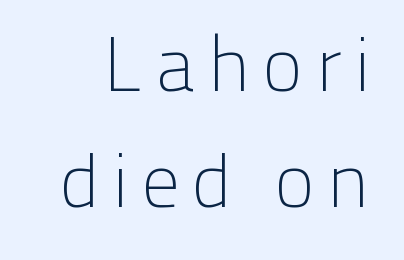
Q: Is the text bold? A: No.
Q: Is the text italic (slanted)? A: No, it is upright.
Q: Is the typeface a serif or a sans-serif typeface? A: Sans-serif.
Q: Is the text underlined? A: No.
Q: Is the spacing between lines tight, normal or loose? A: Normal.
Q: Width (condensed, normal, or wide)? A: Normal.
Q: Stroke contrast? A: Low.
Q: x-height? A: Medium.
Q: Monospaced? A: No.
